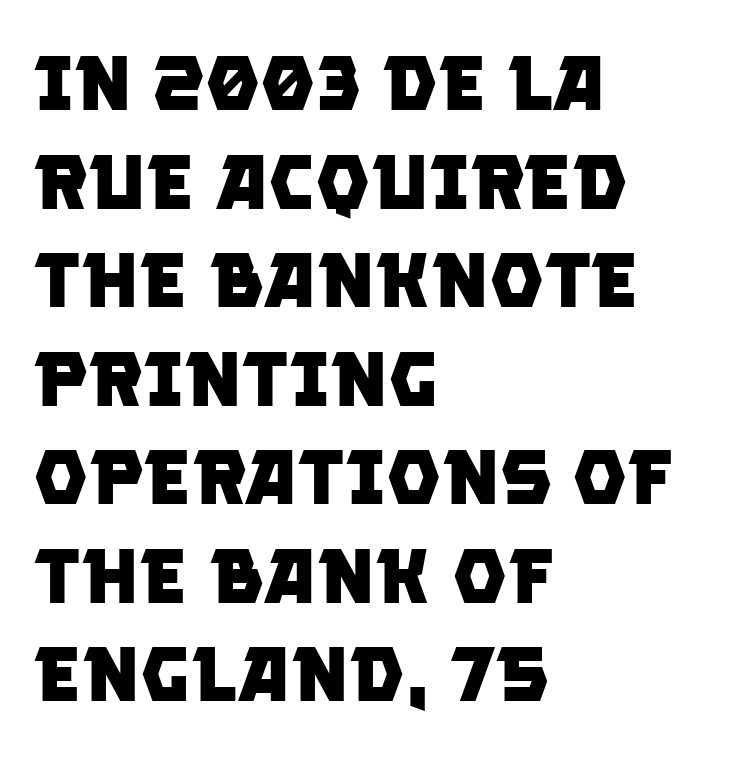
Q: Is the text bold? A: Yes.
Q: Is the typeface a serif or a sans-serif typeface? A: Sans-serif.
Q: Is the text underlined? A: No.
Q: How is the paragraph aligned? A: Left-aligned.
Q: Is the spacing between letters normal or unusually wide? A: Normal.
Q: Is the spacing between lines tight, normal or loose? A: Normal.
Q: Width (condensed, normal, or wide)? A: Normal.
Q: Stroke contrast? A: Low.
Q: x-height? A: Large.
Q: Monospaced? A: No.
